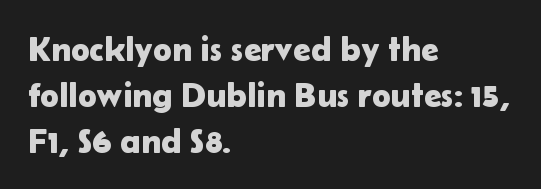
If you drew a line through each stem, it would be perfectly vertical. Do the characters align in a grid? No, the font is proportional. Students, note that the glyphs here touch the page at normal intervals. The typeface chosen for these lines omits serifs. Rows of type keep a routine distance in the vertical direction.
